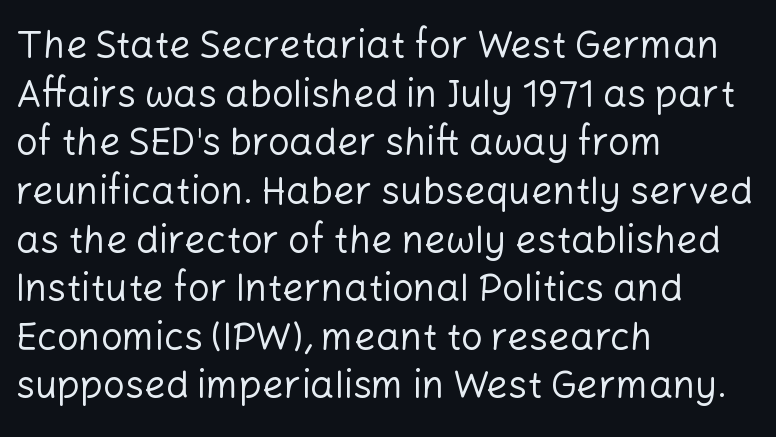
Q: Is the text bold? A: No.
Q: Is the text italic (slanted)? A: No, it is upright.
Q: Is the typeface a serif or a sans-serif typeface? A: Sans-serif.
Q: Is the text underlined? A: No.
Q: How is the paragraph aligned? A: Left-aligned.
Q: Is the spacing between letters normal or unusually wide? A: Normal.
Q: Is the spacing between lines tight, normal or loose? A: Normal.
Q: Width (condensed, normal, or wide)? A: Normal.
Q: Stroke contrast? A: Low.
Q: x-height? A: Medium.
Q: Monospaced? A: No.
